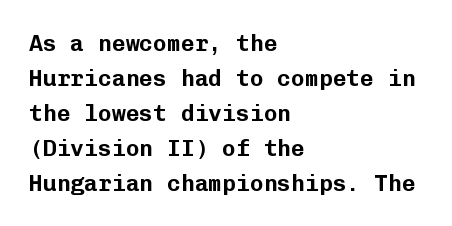
Q: Is the text italic (slanted)? A: No, it is upright.
Q: Is the text underlined? A: No.
Q: How is the paragraph aligned? A: Left-aligned.
Q: Is the spacing between letters normal or unusually wide? A: Normal.
Q: Is the spacing between lines tight, normal or loose? A: Normal.
